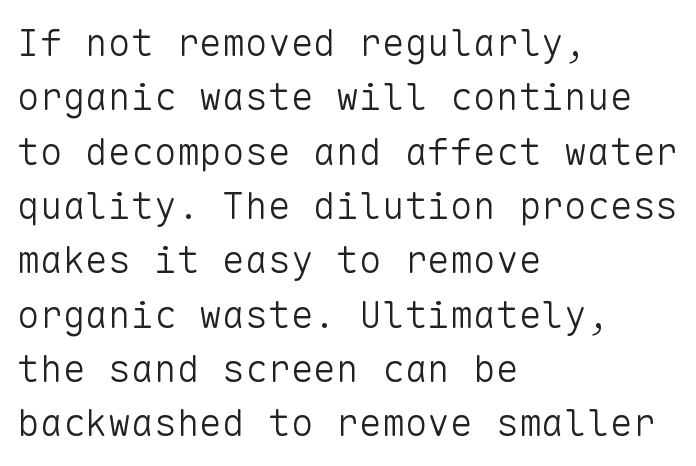
{"serif": "no", "italic": "no", "bold": "no", "weight": "light", "width": "normal", "stroke_contrast": "low", "x_height": "medium", "monospaced": "yes", "underline": "no", "align": "left", "line_spacing": "normal", "line_spacing_ratio": 1.43, "letter_spacing": "normal", "letter_spacing_em": 0.0, "glyph_px": 38}
